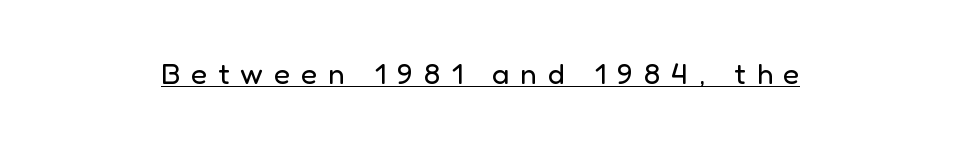
Unlike italic type, these characters show no tilt at all. The face used here appears with an underline applied. Observe the absence of serifs on each vertical stroke in this sample. Each line is balanced around a shared central axis. Substantial extra tracking has been applied to these lines. A typesetter would call this proportional, since set widths differ per character.
